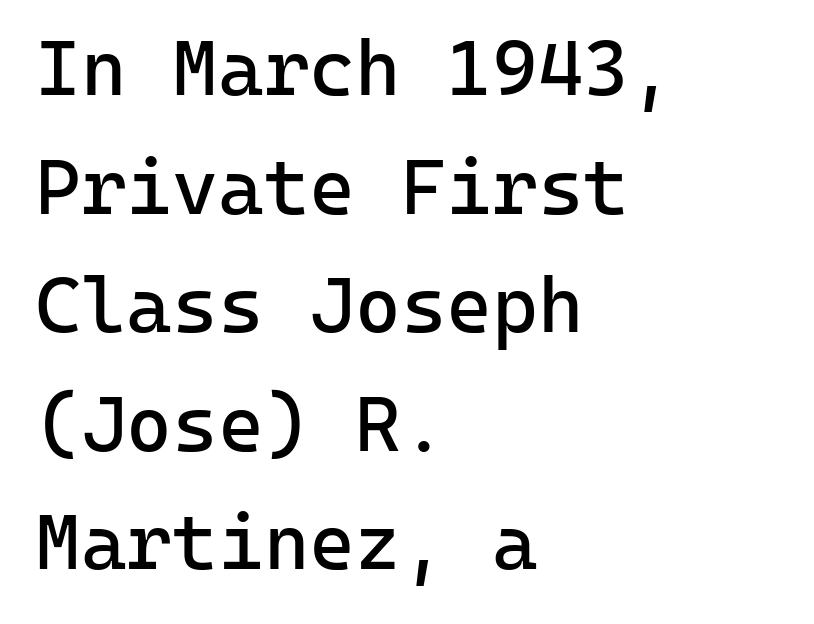
{"serif": "no", "italic": "no", "bold": "no", "weight": "regular", "width": "normal", "stroke_contrast": "low", "x_height": "medium", "monospaced": "yes", "underline": "no", "align": "left", "line_spacing": "normal", "line_spacing_ratio": 1.52, "letter_spacing": "normal", "letter_spacing_em": 0.0, "glyph_px": 78}
